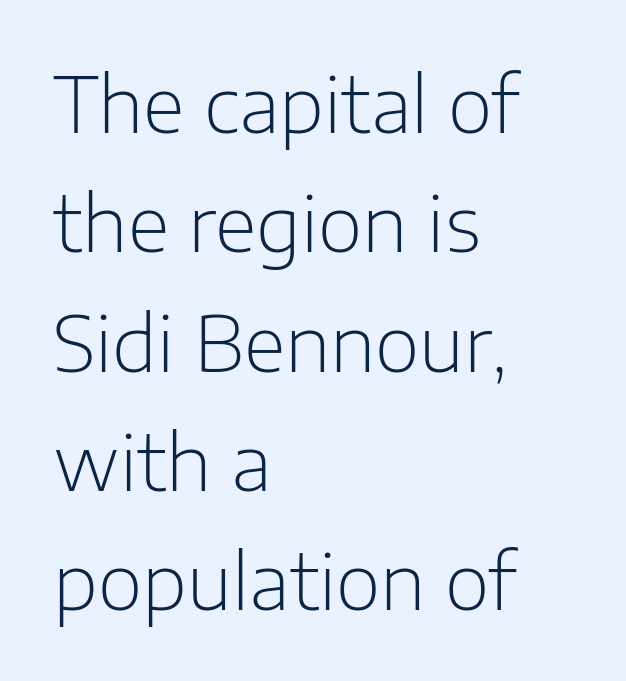
Each word holds together tightly as a unit, with standard inter-letter gaps. Regarding serifs, this sample does without them. These lines sit exactly where default settings would place them. The foot of each line stays bare and open. The face used here is proportionally spaced, like ordinary book or web type. Casual observation: everything's shoved over to the left.
